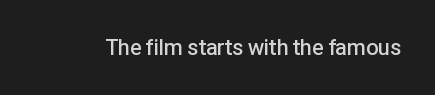
Q: Is the text bold? A: Semi-bold.
Q: Is the text italic (slanted)? A: No, it is upright.
Q: Is the text underlined? A: No.
Q: Is the spacing between letters normal or unusually wide? A: Normal.
